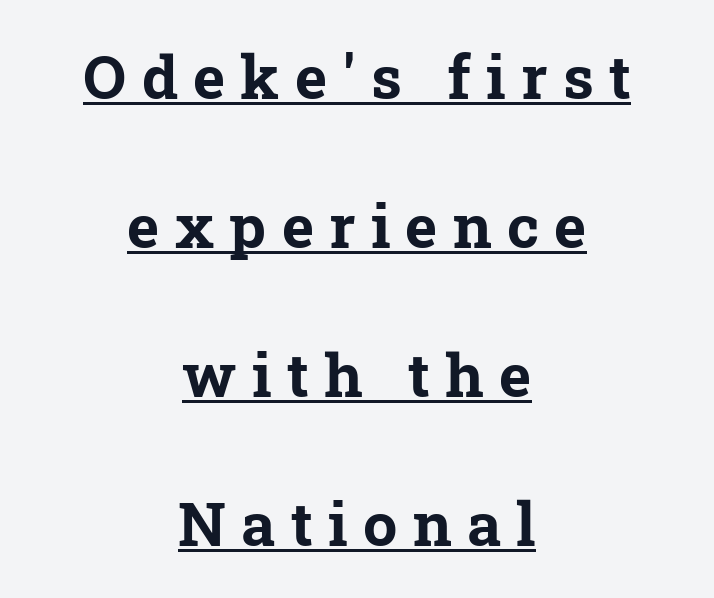
Q: Is the text bold? A: Yes.
Q: Is the typeface a serif or a sans-serif typeface? A: Serif.
Q: Is the text underlined? A: Yes.
Q: How is the paragraph aligned? A: Centered.
Q: Is the spacing between letters normal or unusually wide? A: Unusually wide.
Q: Is the spacing between lines tight, normal or loose? A: Loose.
Q: Width (condensed, normal, or wide)? A: Normal.
Q: Stroke contrast? A: Low.
Q: x-height? A: Medium.
Q: Monospaced? A: No.
